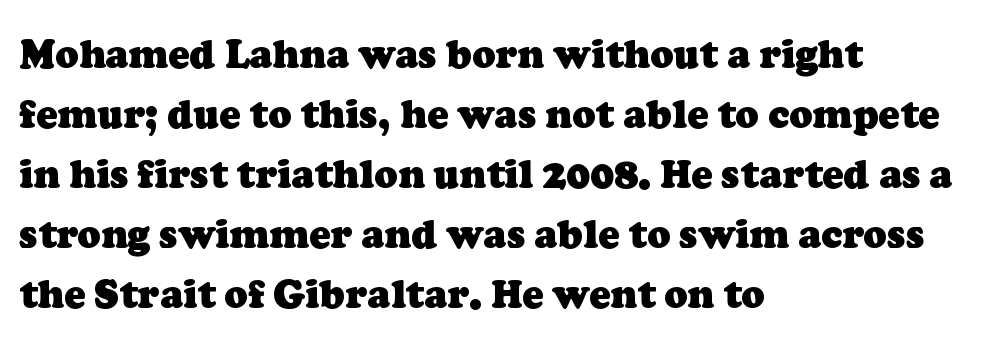
The image shows 39 px heavy serif type; set left-aligned, normal line spacing (1.54x), normal letter spacing, not underlined; low stroke contrast and a medium x-height.
